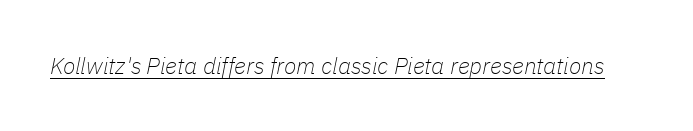
{"italic": "yes", "lean": "right", "slant_degrees": 11, "bold": "no", "underline": "yes", "letter_spacing": "normal", "letter_spacing_em": 0.0, "glyph_px": 23}
